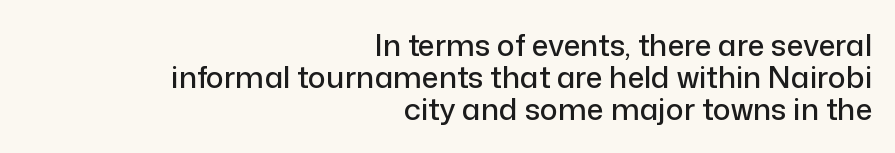
Q: Is the text italic (slanted)? A: No, it is upright.
Q: Is the typeface a serif or a sans-serif typeface? A: Sans-serif.
Q: Is the text underlined? A: No.
Q: How is the paragraph aligned? A: Right-aligned.
Q: Is the spacing between letters normal or unusually wide? A: Normal.
Q: Is the spacing between lines tight, normal or loose? A: Tight.
Q: Width (condensed, normal, or wide)? A: Normal.
Q: Stroke contrast? A: Low.
Q: x-height? A: Medium.
Q: Monospaced? A: No.
